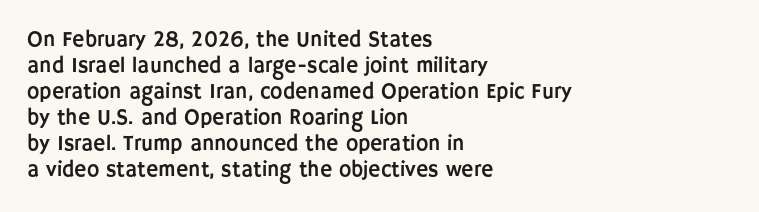
The typesetter chose a ragged-right arrangement here. The type sits square on the baseline with zero lean. There is no visible air inserted between adjacent glyphs. Has an underline been added? It has not.
